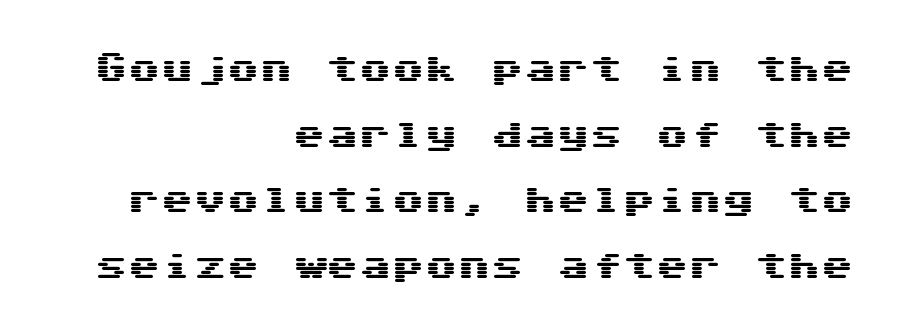
This sample uses an upright cut, with every glyph sitting square on the baseline. The face used here is rendered with its standard letterfit. Only glyphs here, with clear space below each row. These lines are composed in type without serifs.
